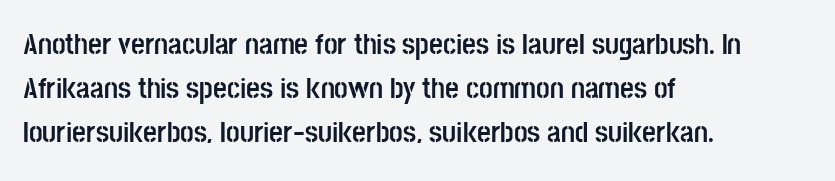
The image shows 30 px semibold, condensed sans-serif type, upright; set left-aligned, normal line spacing (1.47x), normal letter spacing, not underlined; low stroke contrast and a large x-height.
